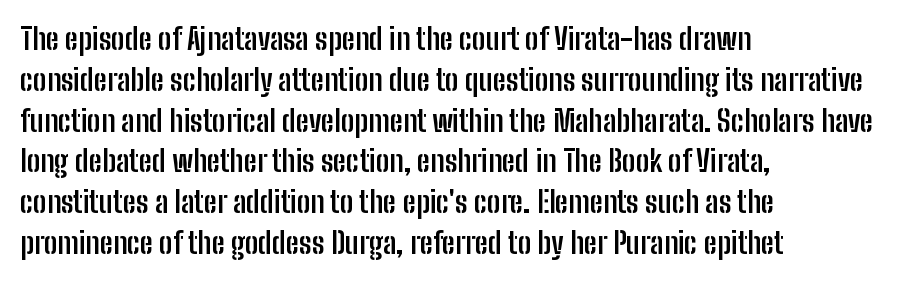
The rendering uses a moderate line-height, typical for paragraphs. Is the type bold? Yes — the strokes are clearly thick and heavy. Is the letter spacing exaggerated? No — it looks like the ordinary default. The face used here is a sans, in the tradition of grotesques and geometrics. These lines stack with their left ends in a neat column.
